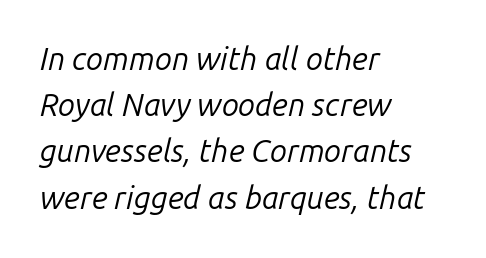
Weight class: somewhere from thin through regular. Characters follow at the spacing the type designer built in. The passage shown is typed in a proportional face where columns would drift. The leading is moderate, giving the passage an even texture.
